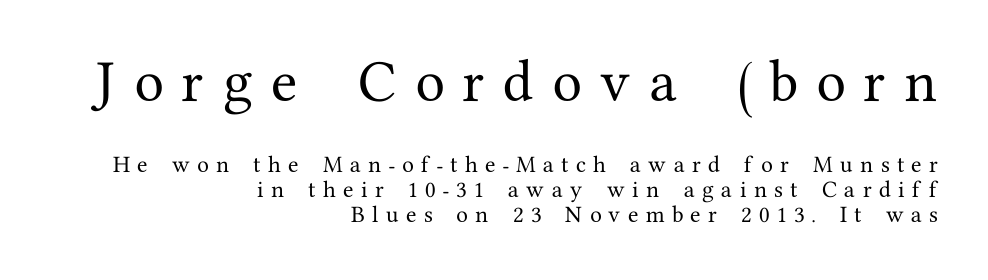
The baseline area is clear. Alignment: flush right. Evenly set lines give the paragraph a standard silhouette. Is there any slant? The stems are plumb.
